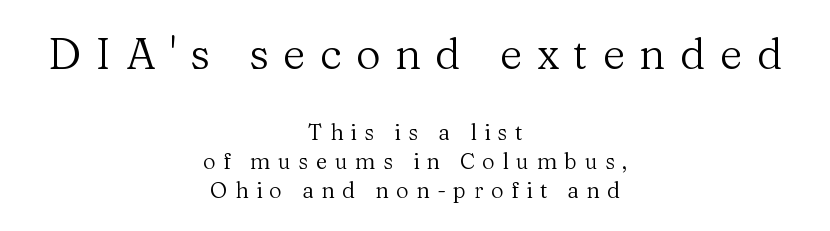
{"serif": "yes", "italic": "no", "bold": "no", "weight": "regular", "width": "normal", "stroke_contrast": "medium", "x_height": "medium", "monospaced": "no", "underline": "no", "align": "center", "line_spacing": "normal", "line_spacing_ratio": 1.33, "letter_spacing": "wide", "letter_spacing_em": 0.34, "larger_block": "first", "size_ratio": 1.95, "glyph_px": 43}
